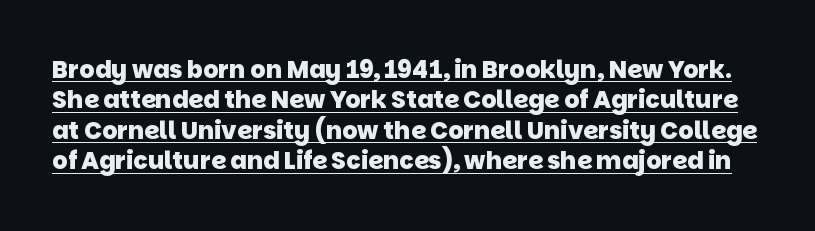
Q: Is the text bold? A: Yes.
Q: Is the text underlined? A: Yes.
Q: Is the spacing between letters normal or unusually wide? A: Normal.
Q: Is the spacing between lines tight, normal or loose? A: Normal.
